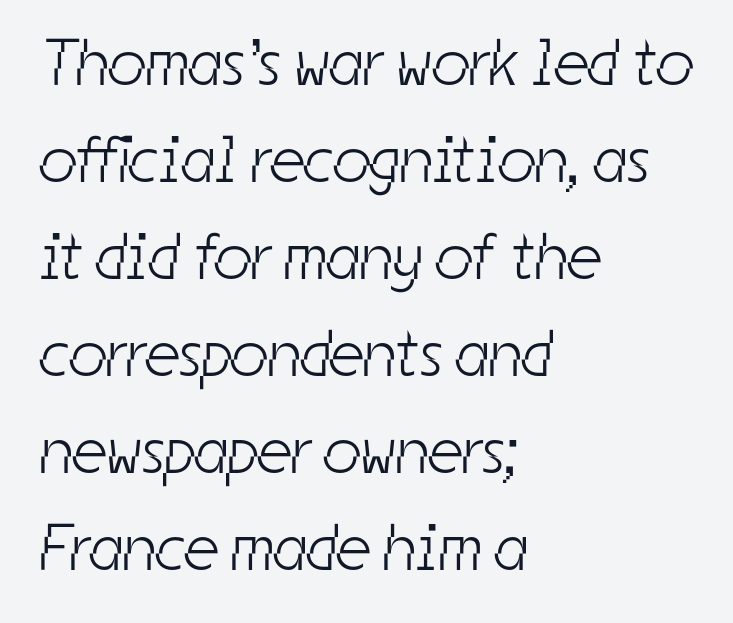
Q: Is the text bold? A: No.
Q: Is the typeface a serif or a sans-serif typeface? A: Sans-serif.
Q: Is the text underlined? A: No.
Q: How is the paragraph aligned? A: Left-aligned.
Q: Is the spacing between letters normal or unusually wide? A: Normal.
Q: Is the spacing between lines tight, normal or loose? A: Normal.
Q: Width (condensed, normal, or wide)? A: Condensed.
Q: Stroke contrast? A: Low.
Q: x-height? A: Medium.
Q: Monospaced? A: No.
